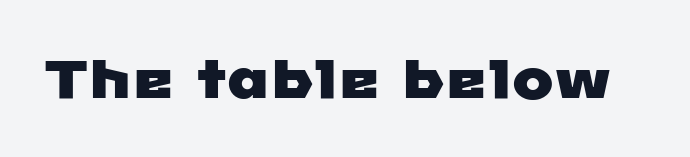
The image shows 55 px wide sans-serif type; set normal letter spacing, not underlined; low stroke contrast and a medium x-height.
